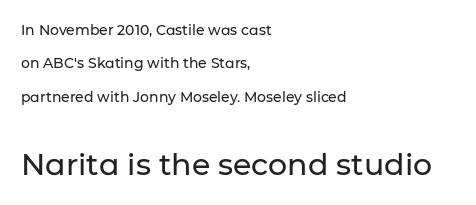
The image shows 30 px sans-serif type, upright; set left-aligned, loose line spacing (2.39x), normal letter spacing, not underlined; the second (bottom) block is 2.14x larger; low stroke contrast and a medium x-height.
